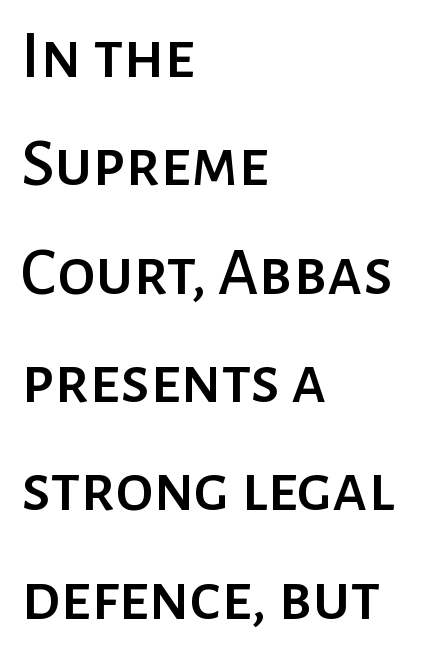
The letters carry no serifs — their stems end cleanly without finishing strokes. Honestly, the letter spacing is just normal — you wouldn't notice it. The passage shown stacks its lines at a standard gap. These lines are rendered in a variable-pitch font.
